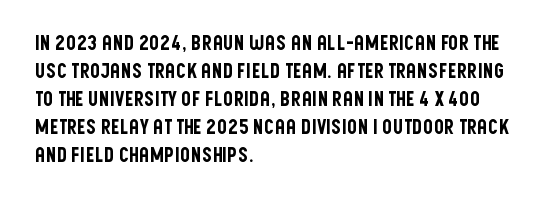
Q: Is the text italic (slanted)? A: No, it is upright.
Q: Is the text underlined? A: No.
Q: How is the paragraph aligned? A: Left-aligned.
Q: Is the spacing between letters normal or unusually wide? A: Normal.
Q: Is the spacing between lines tight, normal or loose? A: Normal.
